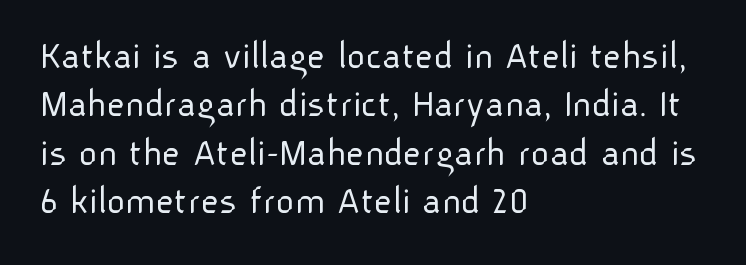
Q: Is the text bold? A: No.
Q: Is the text italic (slanted)? A: No, it is upright.
Q: Is the typeface a serif or a sans-serif typeface? A: Sans-serif.
Q: Is the text underlined? A: No.
Q: How is the paragraph aligned? A: Left-aligned.
Q: Is the spacing between letters normal or unusually wide? A: Normal.
Q: Width (condensed, normal, or wide)? A: Normal.
Q: Stroke contrast? A: Low.
Q: x-height? A: Medium.
Q: Monospaced? A: No.
